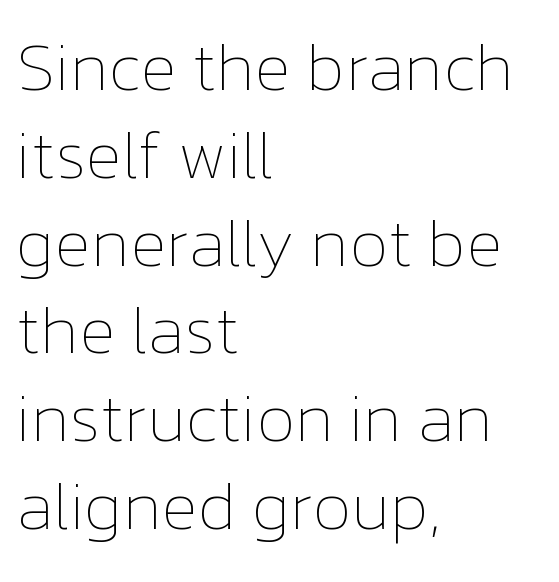
Unbolded letterforms with no extra heft. Each new line begins a customary step beneath the previous one. These lines are rendered in a variable-pitch font. The letters sit at their default tracking, neither squeezed nor spread. The letters stand upright; this is a roman face. Casual observation: everything's shoved over to the left.
